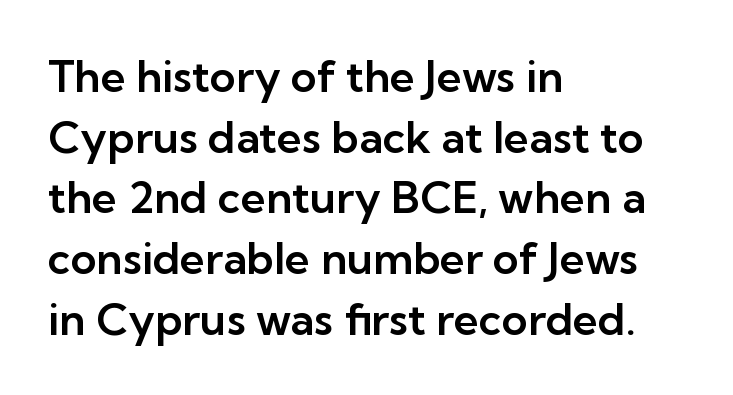
The image shows 44 px sans-serif type, upright; set left-aligned, normal line spacing (1.38x), normal letter spacing, not underlined; low stroke contrast and a medium x-height.
